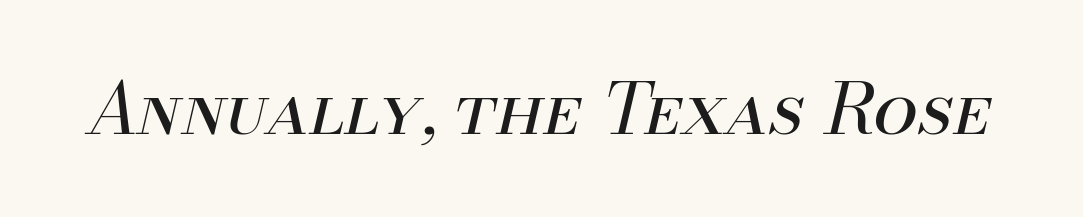
The image shows 71 px regular-weight type, italic (leaning right); set normal letter spacing, not underlined; medium stroke contrast and a small x-height.
